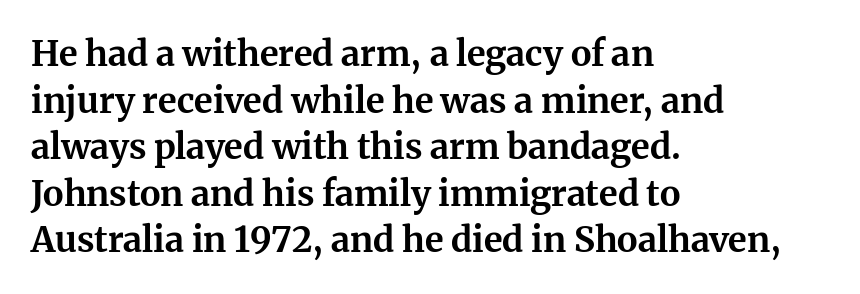
Q: Is the text bold? A: Yes.
Q: Is the text italic (slanted)? A: No, it is upright.
Q: Is the typeface a serif or a sans-serif typeface? A: Serif.
Q: Is the text underlined? A: No.
Q: How is the paragraph aligned? A: Left-aligned.
Q: Is the spacing between letters normal or unusually wide? A: Normal.
Q: Is the spacing between lines tight, normal or loose? A: Normal.
Q: Width (condensed, normal, or wide)? A: Normal.
Q: Stroke contrast? A: Medium.
Q: x-height? A: Medium.
Q: Monospaced? A: No.
